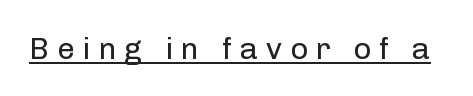
{"serif": "no", "italic": "no", "bold": "no", "weight": "regular", "width": "normal", "stroke_contrast": "low", "x_height": "medium", "monospaced": "no", "underline": "yes", "letter_spacing": "wide", "letter_spacing_em": 0.25, "glyph_px": 31}
